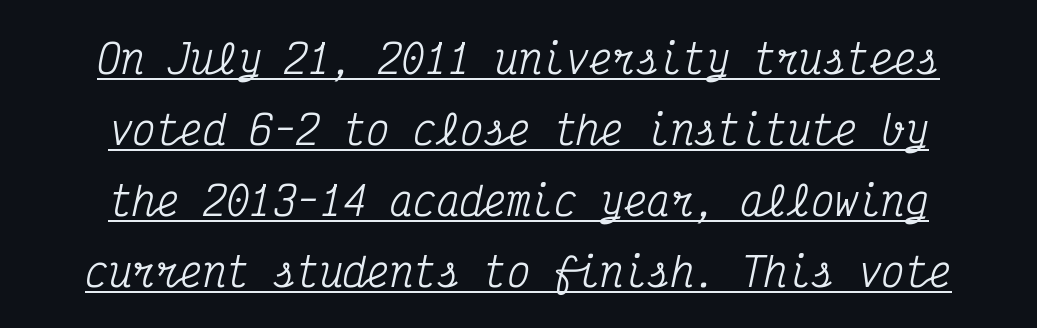
{"serif": "yes", "italic": "yes", "lean": "right", "slant_degrees": 12, "width": "condensed", "stroke_contrast": "medium", "x_height": "medium", "monospaced": "yes", "underline": "yes", "align": "center", "line_spacing_ratio": 1.82, "letter_spacing": "normal", "letter_spacing_em": 0.0, "glyph_px": 39}
